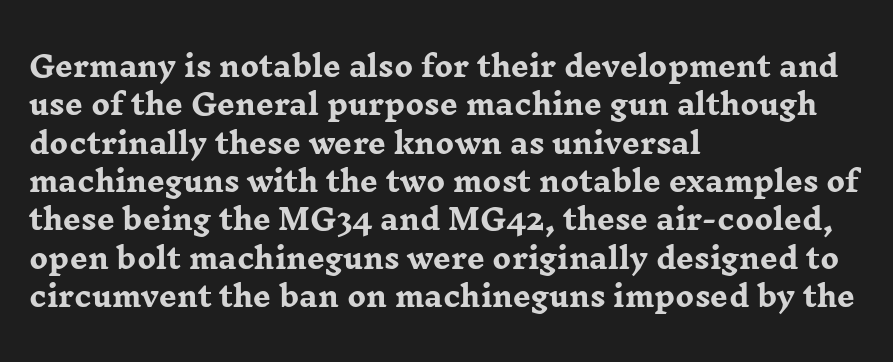
{"serif": "yes", "italic": "no", "bold": "yes", "weight": "heavy", "width": "wide", "stroke_contrast": "low", "x_height": "medium", "monospaced": "no", "underline": "no", "align": "left", "line_spacing": "normal", "line_spacing_ratio": 1.37, "letter_spacing": "normal", "letter_spacing_em": 0.0, "glyph_px": 28}
